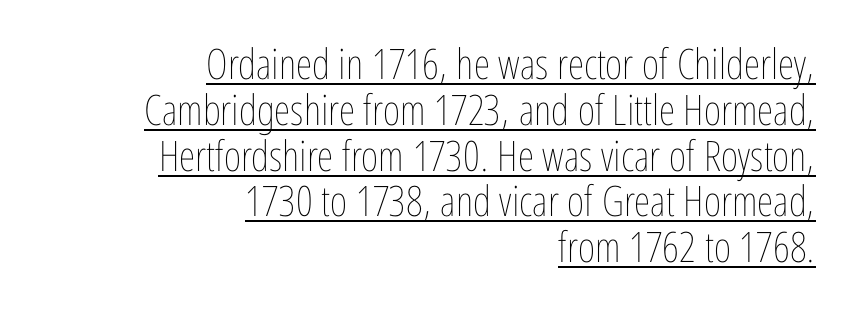
The text block is weighted toward the right margin, trailing off unevenly leftward. The face looks like a standard text weight, possibly lighter. A typesetter would call this proportional, since set widths differ per character. Vertically, the passage feels compressed, each row crowding the next. Nope, not italic — everything's standing straight. Underline: present.
